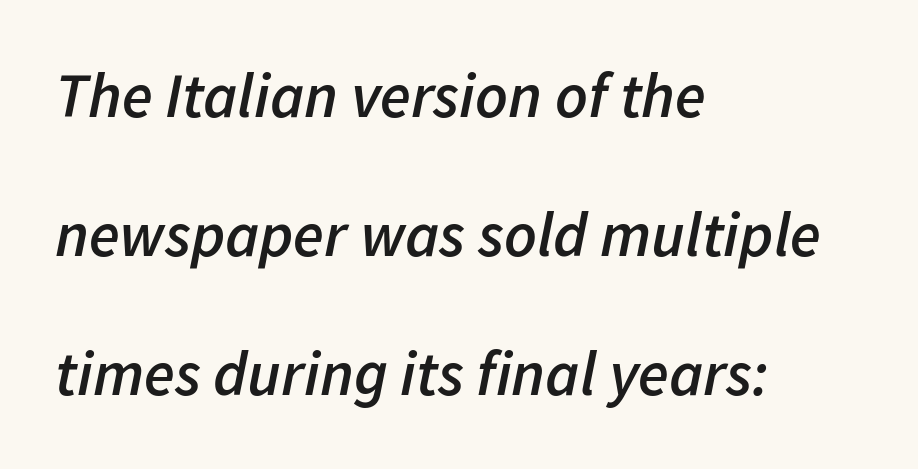
Q: Is the text bold? A: Semi-bold.
Q: Is the text italic (slanted)? A: Yes, it leans right by about 11 degrees.
Q: Is the text underlined? A: No.
Q: How is the paragraph aligned? A: Left-aligned.
Q: Is the spacing between letters normal or unusually wide? A: Normal.
Q: Is the spacing between lines tight, normal or loose? A: Loose.
Q: Width (condensed, normal, or wide)? A: Normal.
Q: Stroke contrast? A: Low.
Q: x-height? A: Medium.
Q: Monospaced? A: No.
